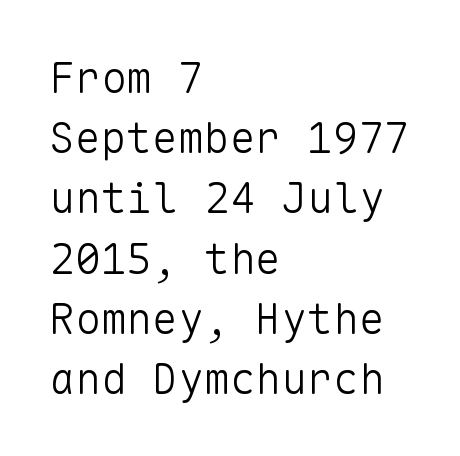
{"serif": "no", "italic": "no", "bold": "no", "weight": "light", "width": "normal", "stroke_contrast": "low", "x_height": "medium", "monospaced": "yes", "underline": "no", "align": "left", "line_spacing": "normal", "line_spacing_ratio": 1.4, "letter_spacing": "normal", "letter_spacing_em": 0.0, "glyph_px": 43}
